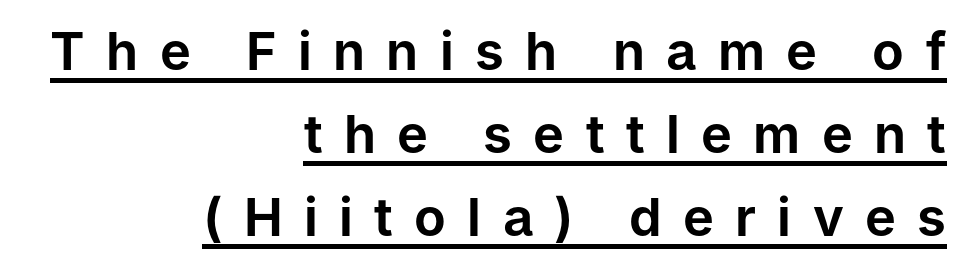
The image shows 52 px sans-serif type, upright; set right-aligned, normal line spacing (1.6x), unusually wide letter spacing (+0.41 em), underlined; low stroke contrast and a medium x-height.
